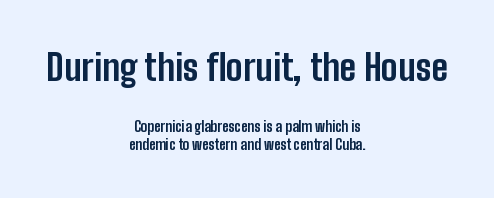
The image shows 36 px bold, condensed sans-serif type, upright; set centered, line spacing 1.24x, normal letter spacing, not underlined; the first (top) block is 2.57x larger; low stroke contrast and a medium x-height.
